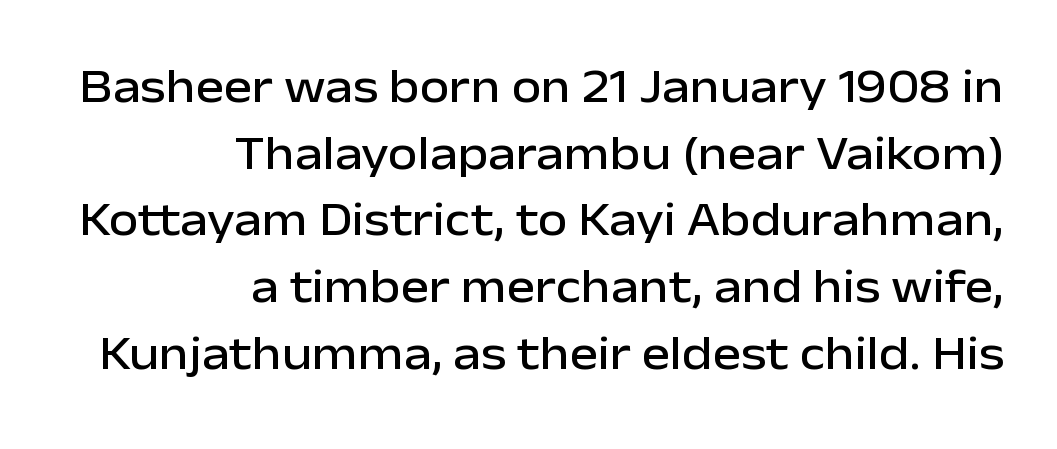
The image shows 48 px sans-serif type, upright; set right-aligned, normal line spacing (1.39x), normal letter spacing, not underlined; low stroke contrast and a medium x-height.
